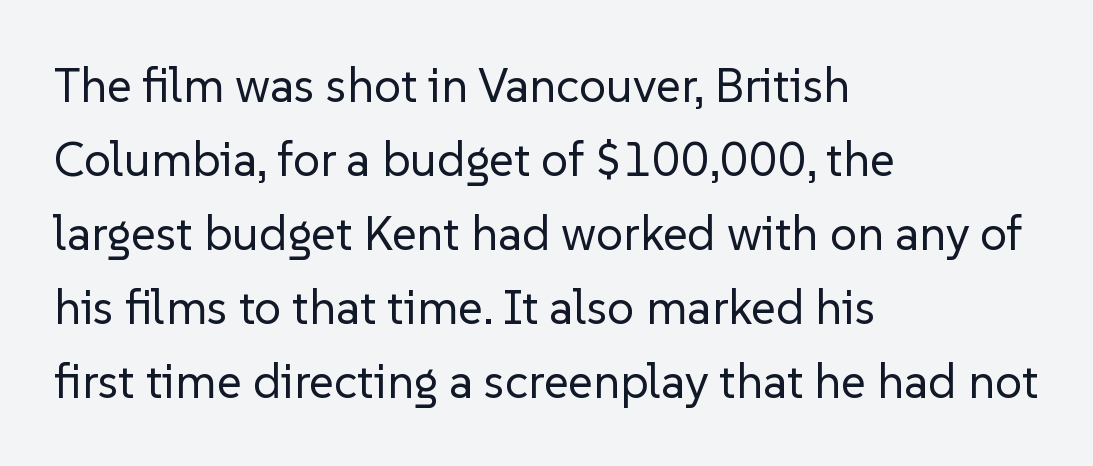
The tracking reads as untouched default to a designer's eye. Notice how descenders clear the ascenders below comfortably — that's standard leading. Upright lettering throughout. Line starts are locked; line ends wander. Serif or sans? Sans — the stroke terminals are bare. Bare-footed words on every line.
